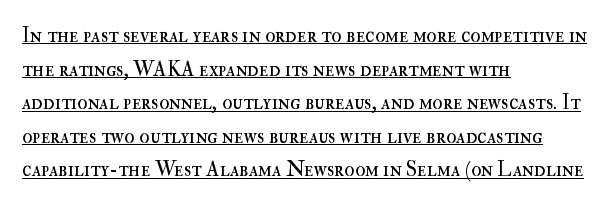
Q: Is the text bold? A: No.
Q: Is the text italic (slanted)? A: No, it is upright.
Q: Is the text underlined? A: Yes.
Q: How is the paragraph aligned? A: Left-aligned.
Q: Is the spacing between letters normal or unusually wide? A: Normal.
Q: Is the spacing between lines tight, normal or loose? A: Normal.
